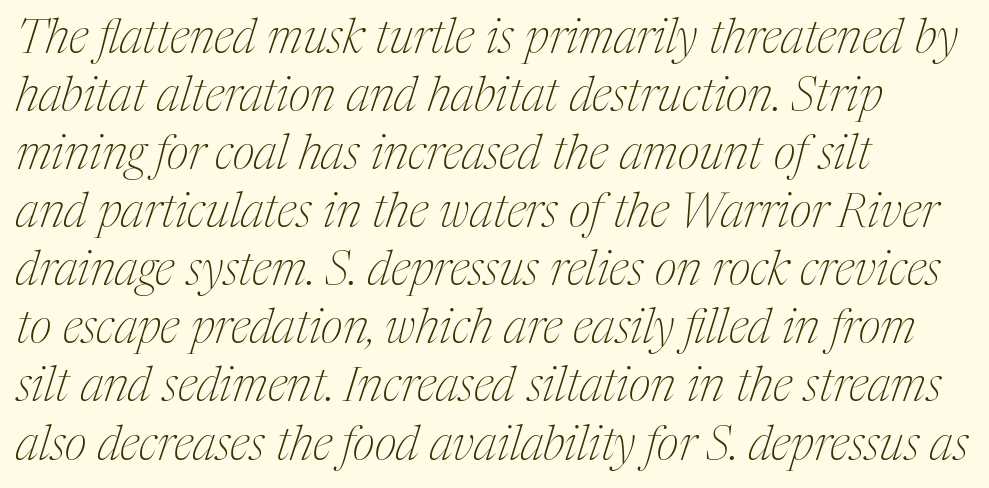
The image shows 48 px thin, condensed serif type, italic (leaning right); set left-aligned, line spacing 1.21x, normal letter spacing, not underlined; medium stroke contrast and a medium x-height.
